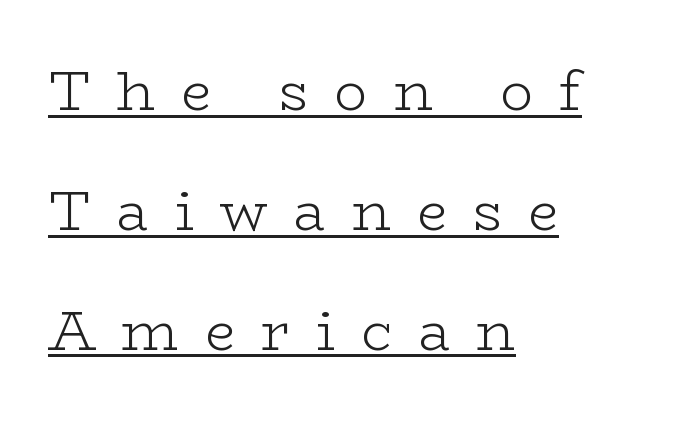
{"serif": "yes", "italic": "no", "bold": "no", "weight": "light", "width": "wide", "stroke_contrast": "low", "x_height": "medium", "monospaced": "no", "underline": "yes", "align": "left", "line_spacing": "loose", "line_spacing_ratio": 2.18, "letter_spacing": "wide", "letter_spacing_em": 0.47, "glyph_px": 55}
